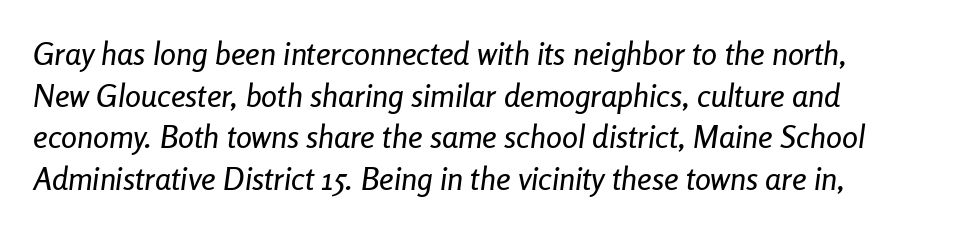
The image shows 32 px condensed type, italic (leaning right); set left-aligned, normal line spacing (1.3x), normal letter spacing, not underlined; low stroke contrast and a medium x-height.
